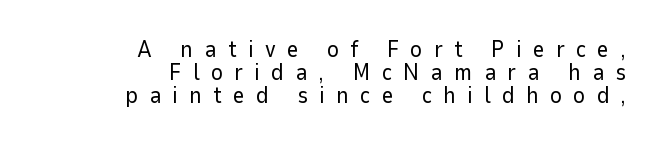
The face used here is rendered with a markedly widened letterfit. Each line ends at the same right margin while the left side varies. Does the leading feel generous? Not at all — it's pinched. Unlike italic type, these characters show no tilt at all. Is the stroke heavy? The answer is a plain regular-or-lighter. Descender tails drop into unmarked territory.
